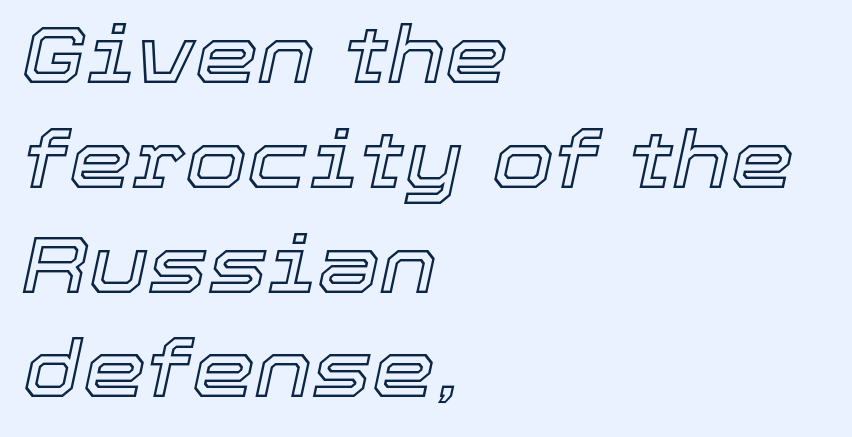
Q: Is the text italic (slanted)? A: Yes, it leans right by about 12 degrees.
Q: Is the text underlined? A: No.
Q: How is the paragraph aligned? A: Left-aligned.
Q: Is the spacing between letters normal or unusually wide? A: Normal.
Q: Is the spacing between lines tight, normal or loose? A: Normal.
Q: Width (condensed, normal, or wide)? A: Normal.
Q: x-height? A: Medium.
Q: Monospaced? A: No.
